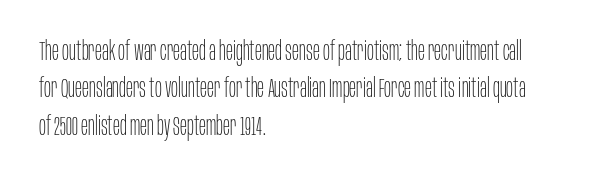
{"italic": "no", "bold": "no", "underline": "no", "align": "left", "line_spacing": "normal", "line_spacing_ratio": 1.44, "letter_spacing": "normal", "letter_spacing_em": 0.0, "glyph_px": 26}
